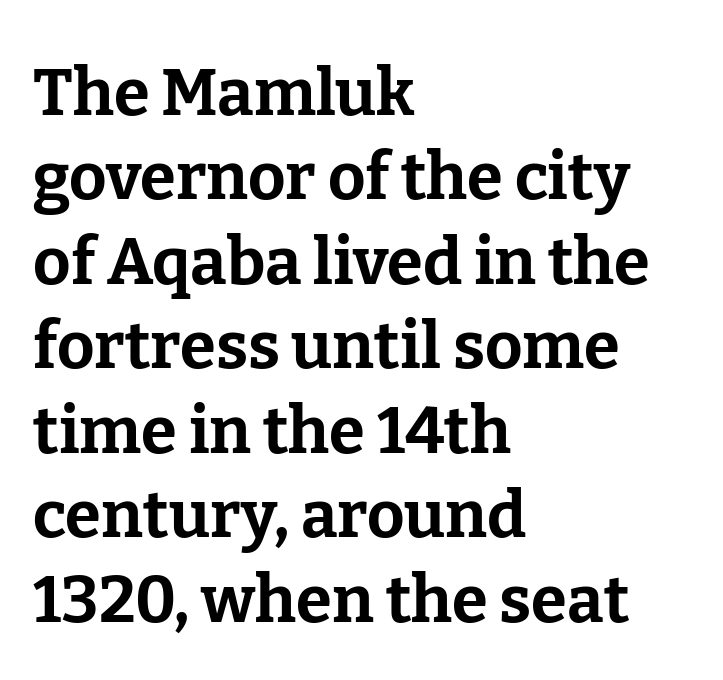
{"serif": "yes", "italic": "no", "bold": "yes", "weight": "bold", "width": "normal", "stroke_contrast": "low", "x_height": "medium", "monospaced": "no", "underline": "no", "align": "left", "line_spacing": "normal", "line_spacing_ratio": 1.3, "letter_spacing": "normal", "letter_spacing_em": 0.0, "glyph_px": 65}
